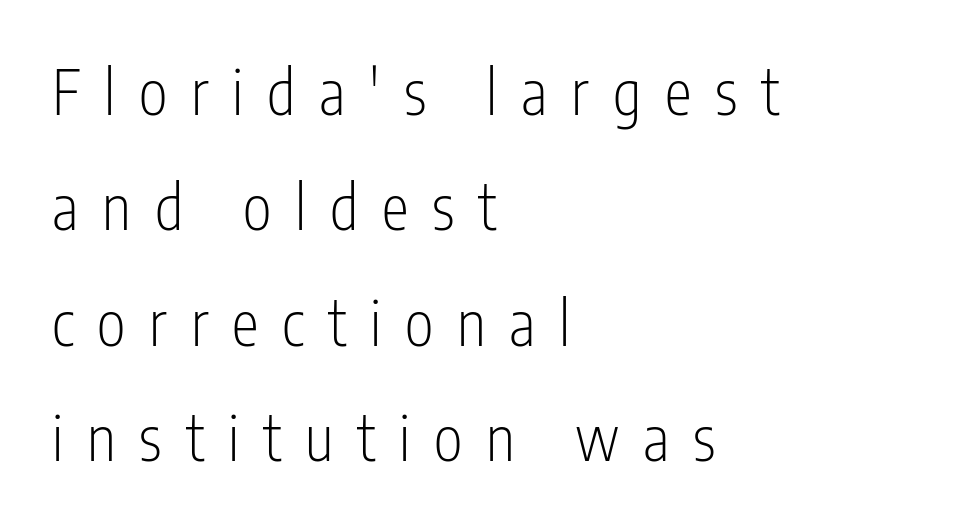
The image shows 61 px light, condensed sans-serif type, upright; set left-aligned, line spacing 1.89x, unusually wide letter spacing (+0.39 em), not underlined; low stroke contrast and a medium x-height.
